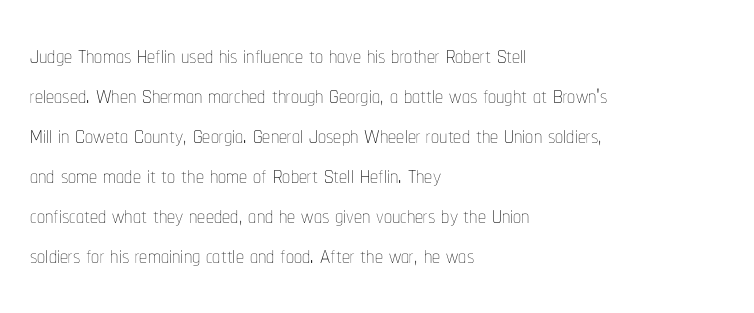
The image shows 32 px thin, condensed type, upright; set left-aligned, normal line spacing (1.25x), normal letter spacing, not underlined; low stroke contrast and a medium x-height.
